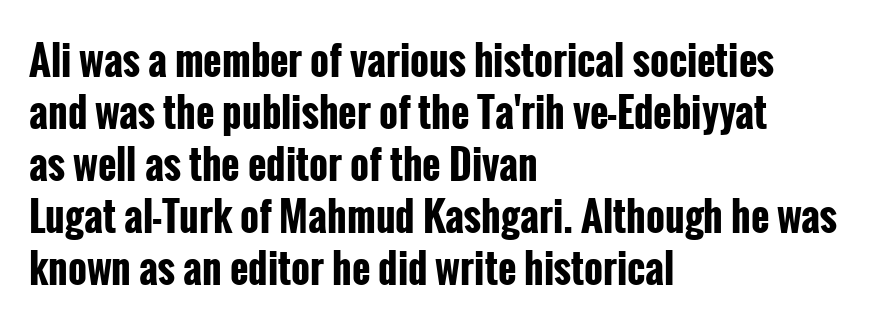
The strip under each line holds only bare page. Spacing between characters is what you'd get straight out of the box. It's the straight-up-and-down kind of type. Note the varied advance widths — an 'i' is clearly narrower than an 'm'.
